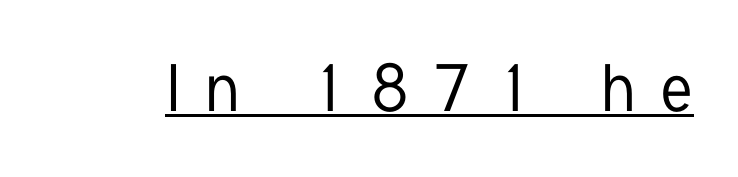
Q: Is the text italic (slanted)? A: No, it is upright.
Q: Is the typeface a serif or a sans-serif typeface? A: Sans-serif.
Q: Is the text underlined? A: Yes.
Q: Is the spacing between letters normal or unusually wide? A: Unusually wide.
Q: Width (condensed, normal, or wide)? A: Condensed.
Q: Stroke contrast? A: Low.
Q: x-height? A: Medium.
Q: Monospaced? A: No.
